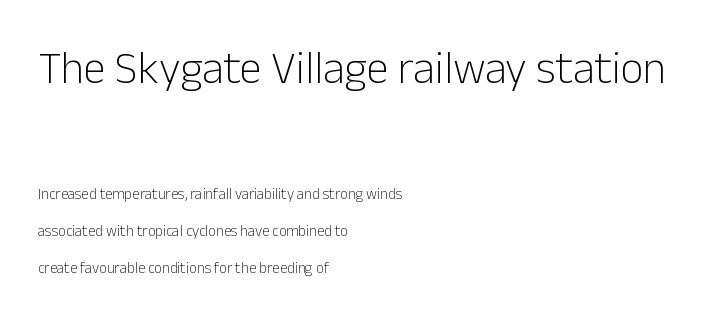
{"serif": "no", "italic": "no", "bold": "no", "weight": "light", "width": "normal", "stroke_contrast": "low", "x_height": "medium", "monospaced": "no", "underline": "no", "align": "left", "line_spacing": "loose", "line_spacing_ratio": 2.45, "letter_spacing": "normal", "letter_spacing_em": 0.0, "larger_block": "first", "size_ratio": 3.0, "glyph_px": 45}
